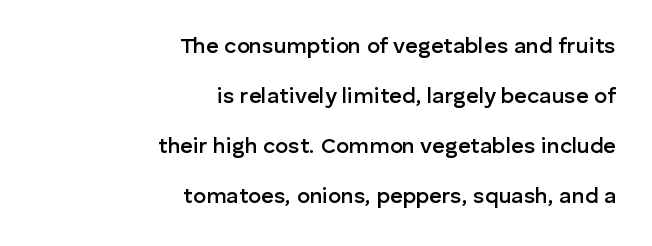
Q: Is the text bold? A: Semi-bold.
Q: Is the text italic (slanted)? A: No, it is upright.
Q: Is the text underlined? A: No.
Q: How is the paragraph aligned? A: Right-aligned.
Q: Is the spacing between letters normal or unusually wide? A: Normal.
Q: Is the spacing between lines tight, normal or loose? A: Loose.
